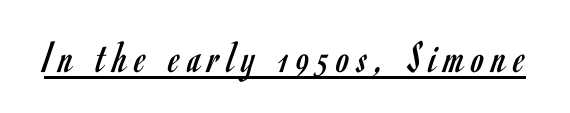
The image shows 46 px regular-weight, condensed sans-serif type; set underlined; low stroke contrast and a small x-height.
